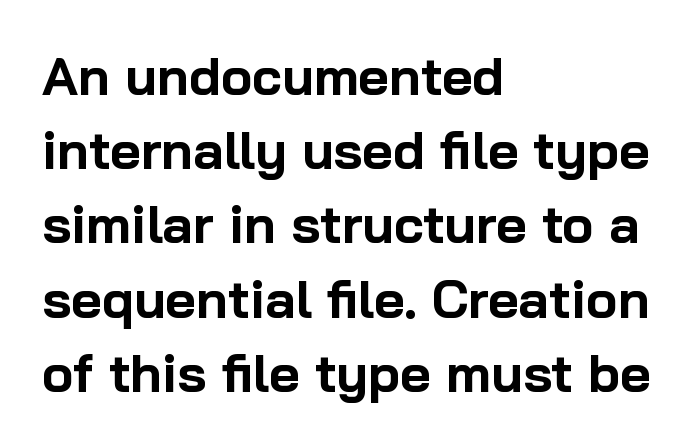
The image shows 53 px bold sans-serif type, upright; set left-aligned, normal line spacing (1.4x), normal letter spacing, not underlined; low stroke contrast and a medium x-height.
